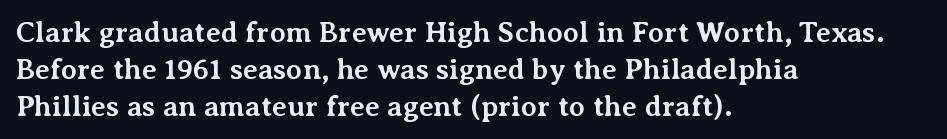
Q: Is the text bold? A: Yes.
Q: Is the text italic (slanted)? A: No, it is upright.
Q: Is the typeface a serif or a sans-serif typeface? A: Serif.
Q: Is the text underlined? A: No.
Q: How is the paragraph aligned? A: Left-aligned.
Q: Is the spacing between letters normal or unusually wide? A: Normal.
Q: Is the spacing between lines tight, normal or loose? A: Normal.
Q: Width (condensed, normal, or wide)? A: Normal.
Q: Stroke contrast? A: Medium.
Q: x-height? A: Medium.
Q: Monospaced? A: No.
